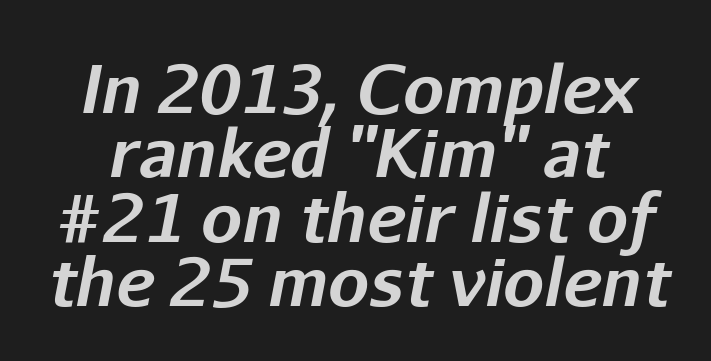
{"italic": "yes", "lean": "right", "slant_degrees": 11, "bold": "yes", "weight": "bold", "width": "normal", "stroke_contrast": "low", "x_height": "medium", "monospaced": "no", "underline": "no", "line_spacing": "tight", "line_spacing_ratio": 0.99, "letter_spacing": "normal", "letter_spacing_em": 0.0, "glyph_px": 65}
